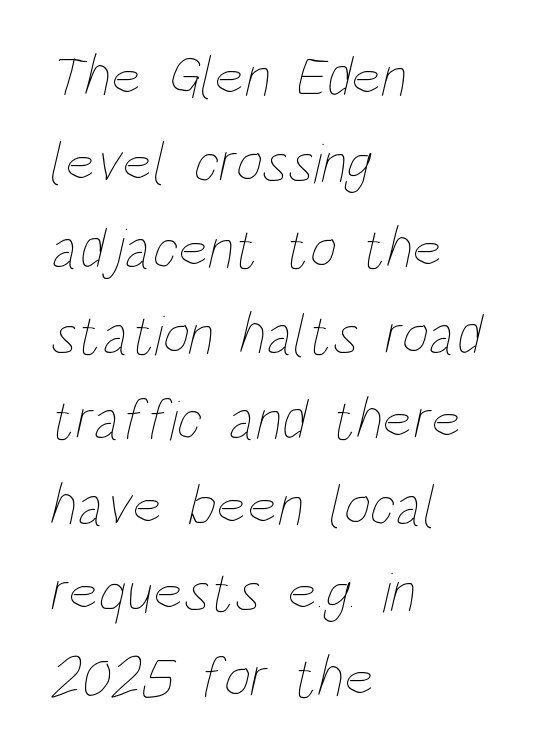
The image shows 58 px thin, condensed type; set left-aligned, normal line spacing (1.48x), normal letter spacing, not underlined; low stroke contrast and a large x-height.
